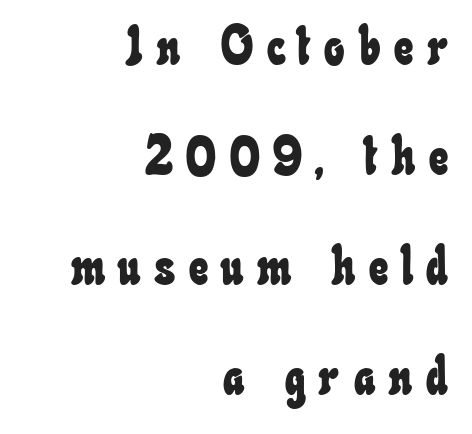
Q: Is the text underlined? A: No.
Q: How is the paragraph aligned? A: Right-aligned.
Q: Is the spacing between letters normal or unusually wide? A: Unusually wide.
Q: Is the spacing between lines tight, normal or loose? A: Loose.
Q: Width (condensed, normal, or wide)? A: Condensed.
Q: Stroke contrast? A: Low.
Q: x-height? A: Small.
Q: Monospaced? A: No.
